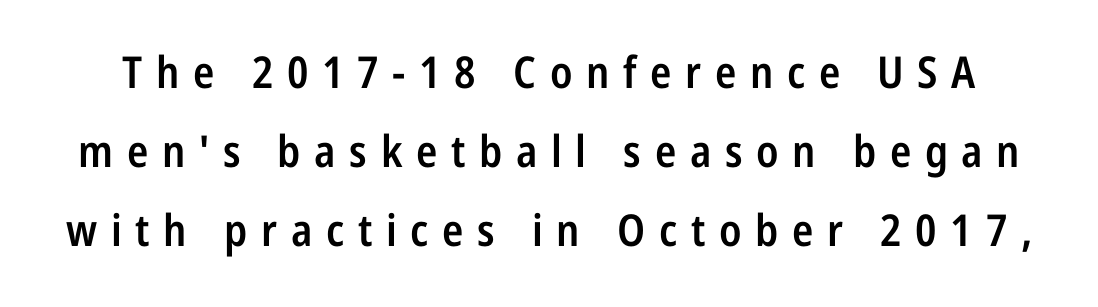
Q: Is the text bold? A: Semi-bold.
Q: Is the text italic (slanted)? A: No, it is upright.
Q: Is the typeface a serif or a sans-serif typeface? A: Sans-serif.
Q: Is the text underlined? A: No.
Q: Is the spacing between letters normal or unusually wide? A: Unusually wide.
Q: Width (condensed, normal, or wide)? A: Condensed.
Q: Stroke contrast? A: Low.
Q: x-height? A: Medium.
Q: Monospaced? A: No.
